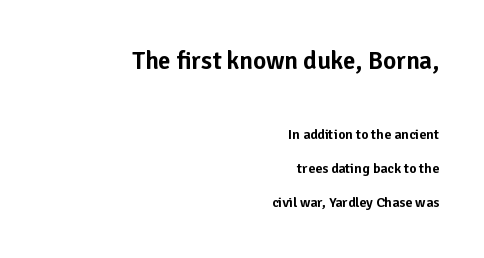
{"italic": "no", "underline": "no", "align": "right", "line_spacing": "loose", "line_spacing_ratio": 2.42, "letter_spacing": "normal", "letter_spacing_em": 0.0, "larger_block": "first", "size_ratio": 1.79, "glyph_px": 25}
